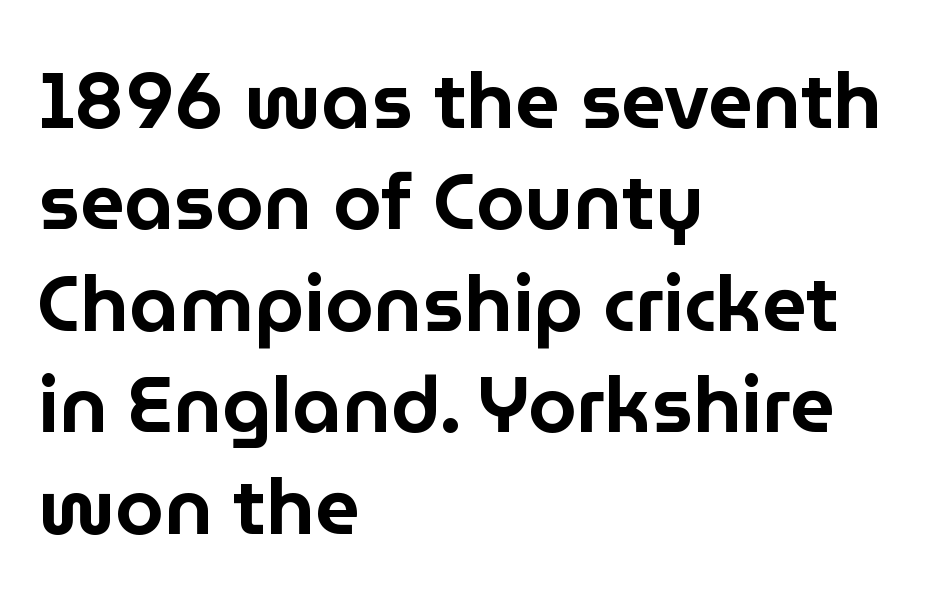
{"serif": "no", "italic": "no", "width": "normal", "stroke_contrast": "low", "x_height": "medium", "monospaced": "no", "underline": "no", "align": "left", "line_spacing": "normal", "line_spacing_ratio": 1.3, "letter_spacing": "normal", "letter_spacing_em": 0.0, "glyph_px": 78}
